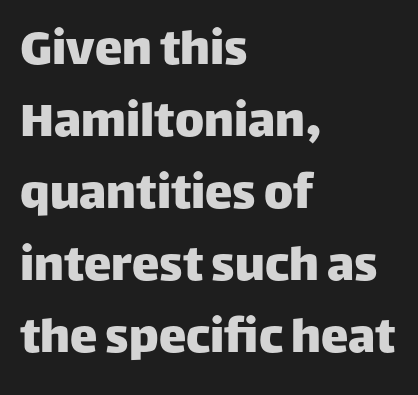
The image shows 55 px sans-serif type, upright; set left-aligned, normal line spacing (1.31x), normal letter spacing, not underlined; low stroke contrast and a large x-height.
